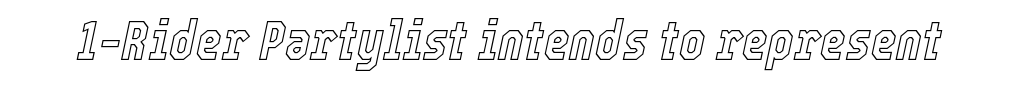
The letters advance in unequal steps, a hallmark of proportional type. Plain, unruled lines of type. When letters slant like this, we call the style italic. These lines keep a tight, regular rhythm from letter to letter.
